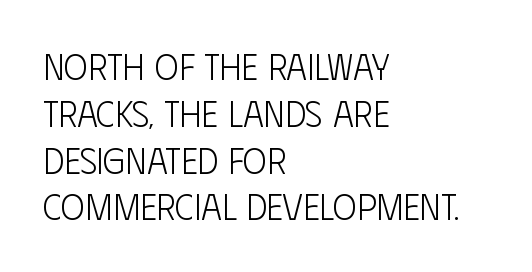
The image shows 36 px light, condensed sans-serif type, upright; set left-aligned, normal line spacing (1.3x), normal letter spacing, not underlined; low stroke contrast and a large x-height.
